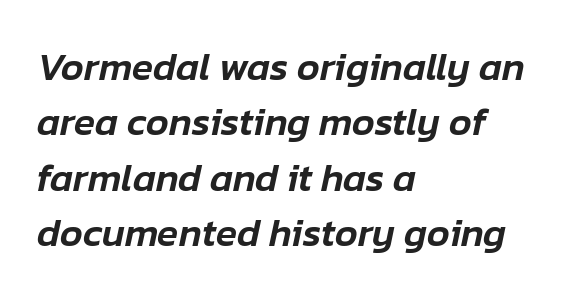
The image shows 39 px text type, italic (leaning right); set left-aligned, normal line spacing (1.42x), normal letter spacing, not underlined; low stroke contrast and a medium x-height.
